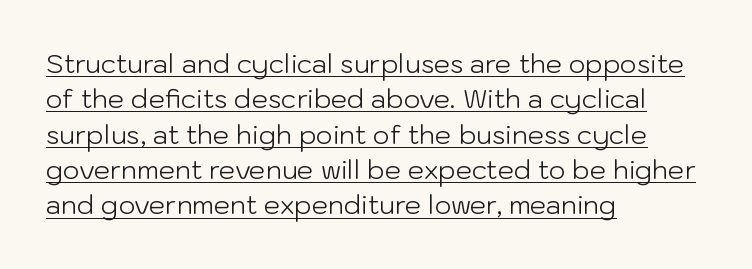
{"italic": "no", "bold": "no", "underline": "yes", "align": "left", "line_spacing": "normal", "line_spacing_ratio": 1.36, "letter_spacing": "normal", "letter_spacing_em": 0.0, "glyph_px": 26}
